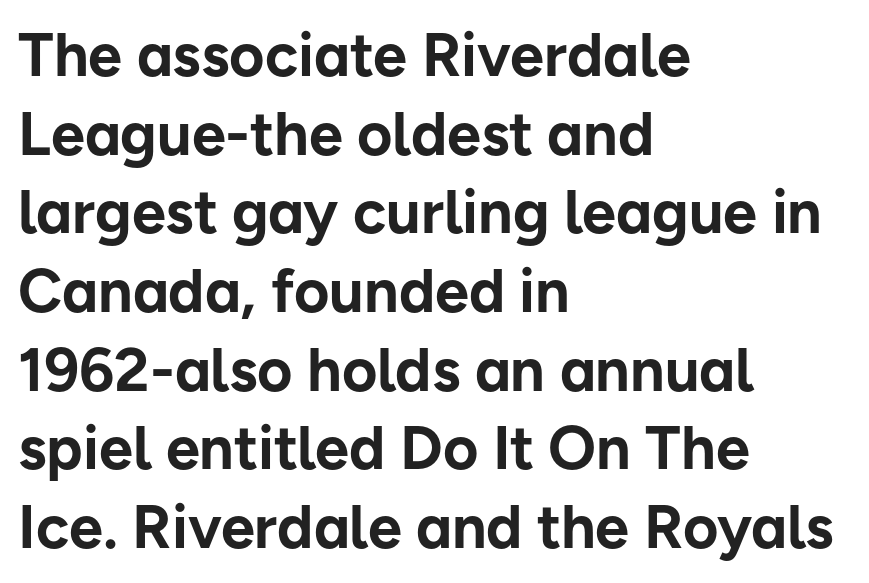
The image shows 61 px bold sans-serif type, upright; set left-aligned, normal line spacing (1.29x), normal letter spacing, not underlined; low stroke contrast and a medium x-height.
